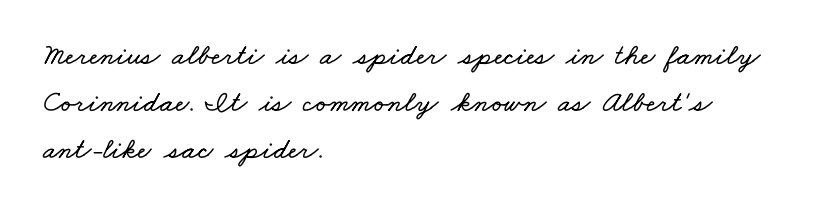
{"width": "wide", "stroke_contrast": "low", "x_height": "small", "monospaced": "no", "underline": "no", "align": "left", "line_spacing": "normal", "line_spacing_ratio": 1.56, "letter_spacing": "normal", "letter_spacing_em": 0.0, "glyph_px": 30}
